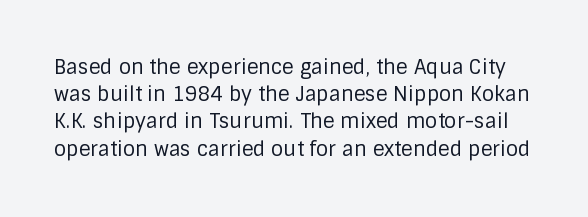
Q: Is the text bold? A: No.
Q: Is the text italic (slanted)? A: No, it is upright.
Q: Is the text underlined? A: No.
Q: Is the spacing between letters normal or unusually wide? A: Normal.
Q: Is the spacing between lines tight, normal or loose? A: Normal.
